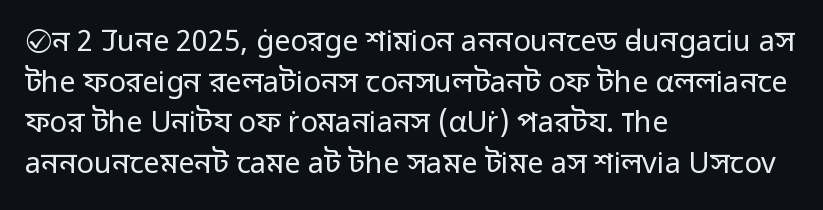
{"serif": "no", "italic": "no", "bold": "no", "weight": "regular", "width": "normal", "stroke_contrast": "low", "x_height": "medium", "monospaced": "no", "underline": "no", "align": "left", "line_spacing": "normal", "line_spacing_ratio": 1.4, "letter_spacing": "normal", "letter_spacing_em": 0.0, "glyph_px": 29}
